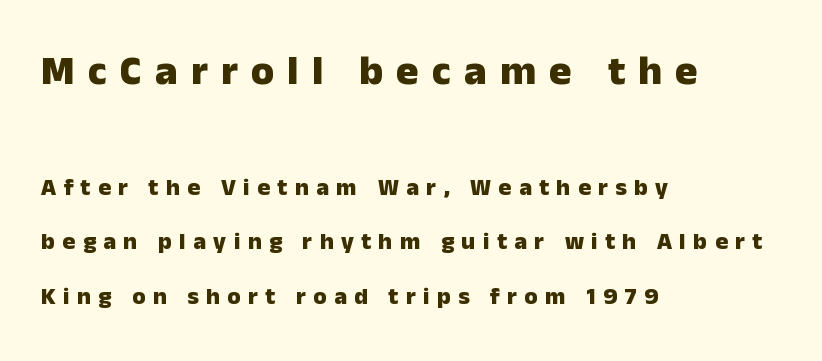
Q: Is the text bold? A: Yes.
Q: Is the text italic (slanted)? A: No, it is upright.
Q: Is the typeface a serif or a sans-serif typeface? A: Sans-serif.
Q: Is the text underlined? A: No.
Q: How is the paragraph aligned? A: Left-aligned.
Q: Is the spacing between letters normal or unusually wide? A: Unusually wide.
Q: Is the spacing between lines tight, normal or loose? A: Loose.
Q: Which block of text is set in a larger size, the first (top) or the second (bottom)? A: The first (top) one.
Q: Width (condensed, normal, or wide)? A: Normal.
Q: Stroke contrast? A: Low.
Q: x-height? A: Medium.
Q: Monospaced? A: No.
